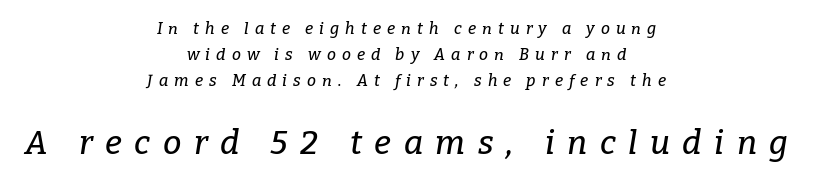
Q: Is the text italic (slanted)? A: Yes, it leans right by about 9 degrees.
Q: Is the typeface a serif or a sans-serif typeface? A: Serif.
Q: Is the text underlined? A: No.
Q: How is the paragraph aligned? A: Centered.
Q: Is the spacing between letters normal or unusually wide? A: Unusually wide.
Q: Is the spacing between lines tight, normal or loose? A: Normal.
Q: Which block of text is set in a larger size, the first (top) or the second (bottom)? A: The second (bottom) one.
Q: Width (condensed, normal, or wide)? A: Normal.
Q: Stroke contrast? A: Low.
Q: x-height? A: Medium.
Q: Monospaced? A: No.
